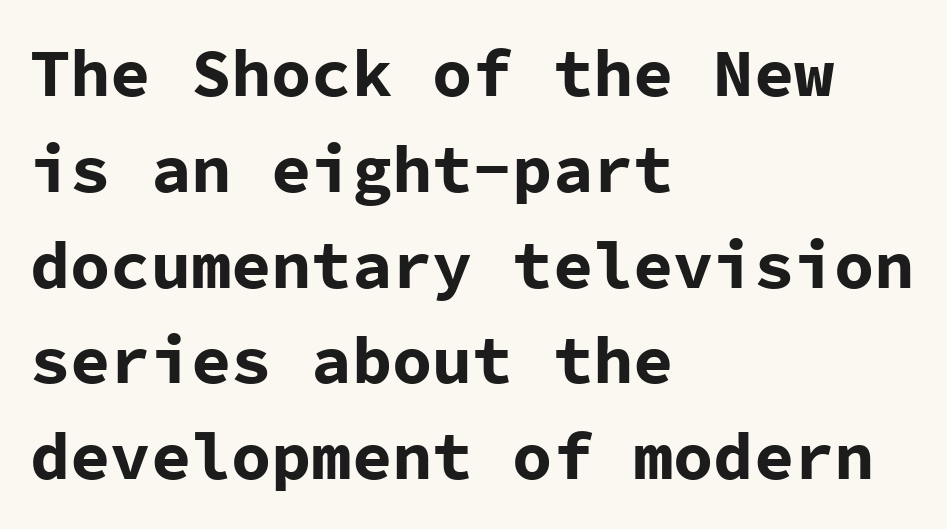
The specimen reads as upright at a glance. Each letter, wide or thin by design, is forced into the same width here. Set as a true bold cut, around the 700 mark. Typographically, this falls in the sans-serif category. Short note: letters normally spaced.
